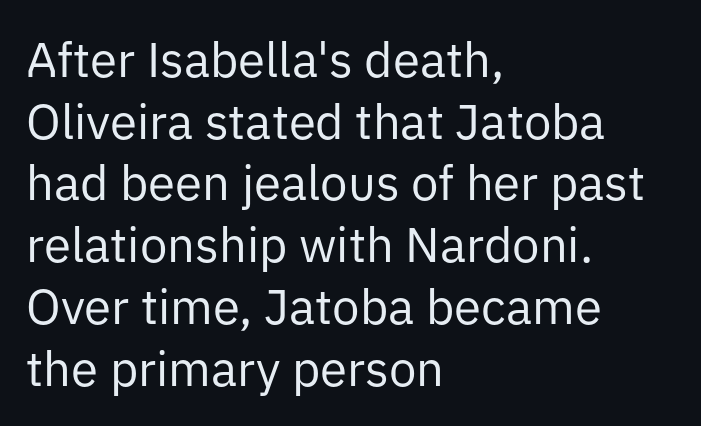
All the whitespace from short lines collects on the right. These glyphs show unthickened strokes, regular width or finer. Looks like regular typesetting: each glyph gets only the width it needs. Underline: absent. The gaps between neighbouring characters are ordinary and unremarkable.
